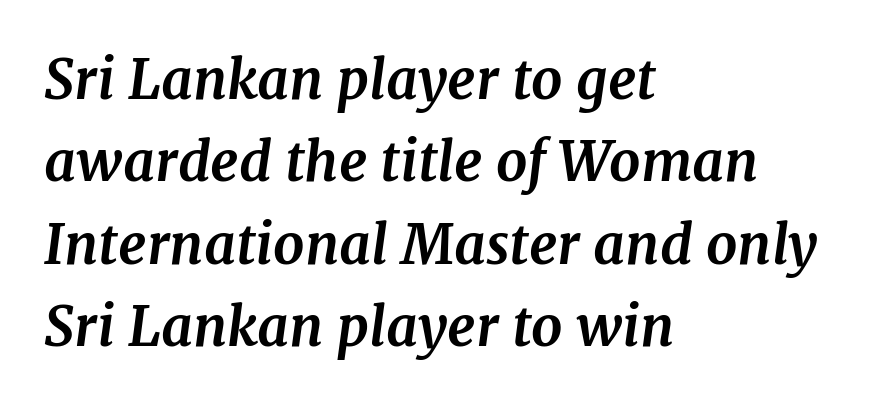
{"serif": "yes", "italic": "yes", "lean": "right", "slant_degrees": 7, "bold": "yes", "weight": "bold", "width": "normal", "stroke_contrast": "medium", "x_height": "medium", "monospaced": "no", "underline": "no", "align": "left", "line_spacing": "normal", "line_spacing_ratio": 1.5, "letter_spacing": "normal", "letter_spacing_em": 0.0, "glyph_px": 55}
